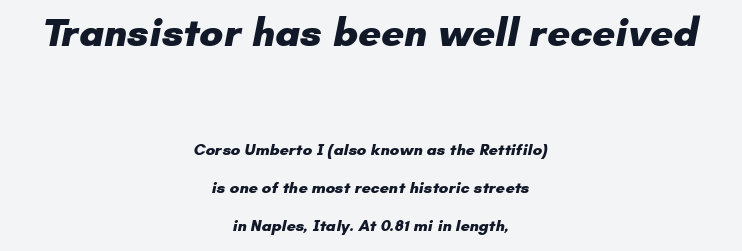
The image shows 40 px heavy sans-serif type; set centered, loose line spacing (2.37x), normal letter spacing, not underlined; the first (top) block is 2.5x larger; low stroke contrast and a small x-height.
